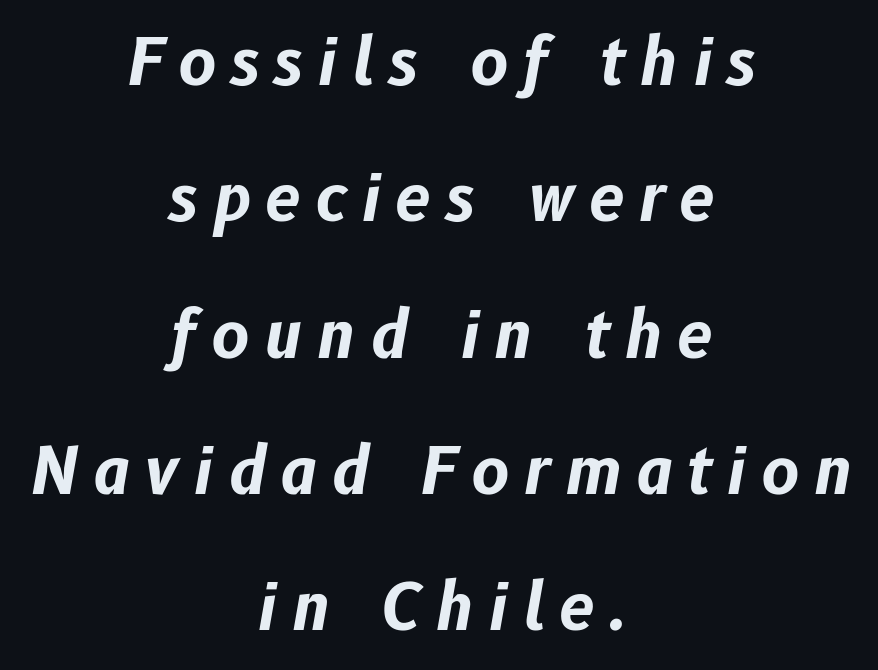
The image shows 64 px bold type, italic (leaning right); set centered, loose line spacing (2.13x), unusually wide letter spacing (+0.23 em), not underlined; low stroke contrast and a medium x-height.
